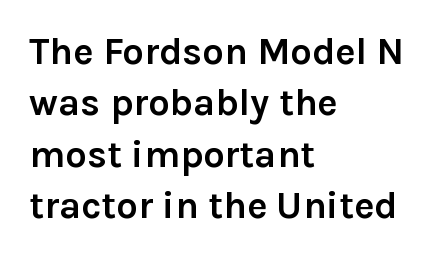
The image shows 38 px semibold sans-serif type, upright; set left-aligned, normal line spacing (1.35x), normal letter spacing, not underlined; low stroke contrast and a medium x-height.
